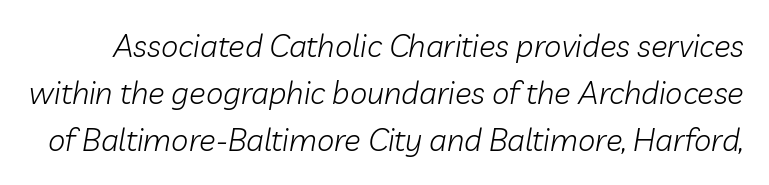
Q: Is the text bold? A: No.
Q: Is the text italic (slanted)? A: Yes, it leans right by about 10 degrees.
Q: Is the text underlined? A: No.
Q: Is the spacing between letters normal or unusually wide? A: Normal.
Q: Is the spacing between lines tight, normal or loose? A: Normal.
Q: Width (condensed, normal, or wide)? A: Normal.
Q: Stroke contrast? A: Low.
Q: x-height? A: Medium.
Q: Monospaced? A: No.
